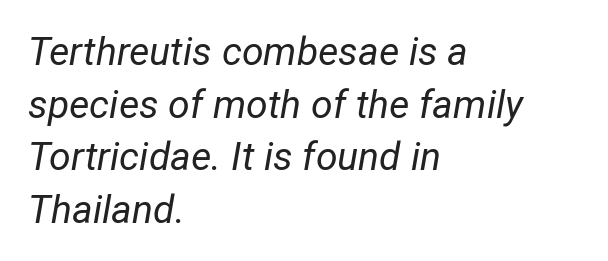
The image shows 39 px regular-weight type, italic (leaning right); set left-aligned, normal line spacing (1.35x), normal letter spacing, not underlined; low stroke contrast and a medium x-height.
